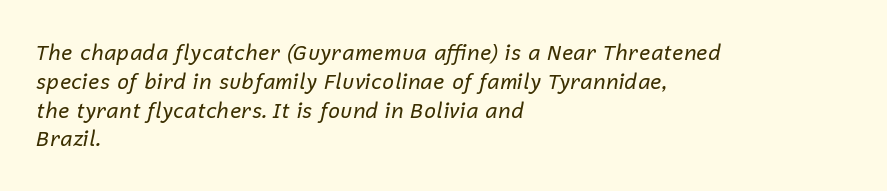
Vertical stems look standard width or narrower in stroke. Descender tails drop into unmarked territory. The leading is moderate, giving the passage an even texture. It's the slanting kind of type. The letters sit at their default tracking, neither squeezed nor spread. Each line starts at the same left margin while the right side varies.
